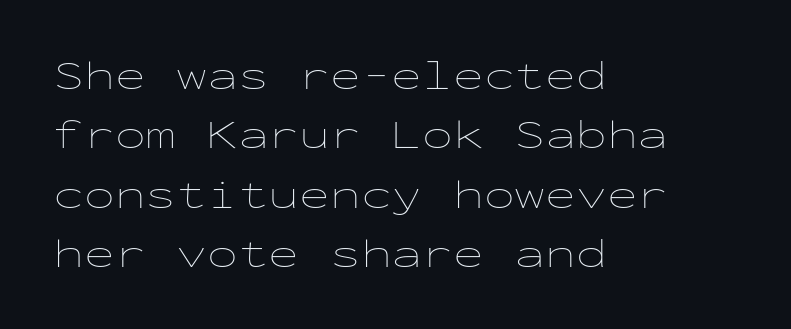
When letters stand straight like this, we call the style roman or upright. The font sits on the lighter half of the weight spectrum, regular included. The letterforms sit shoulder to shoulder at normal distance. Horizontally, the lines are justified to the leading edge only. Horizontal bands of white between lines are of average thickness. Honestly, there is no underline to notice here at all.
